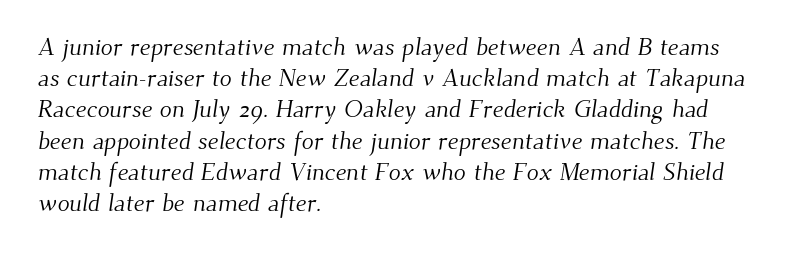
Q: Is the text bold? A: No.
Q: Is the text underlined? A: No.
Q: How is the paragraph aligned? A: Left-aligned.
Q: Is the spacing between letters normal or unusually wide? A: Normal.
Q: Is the spacing between lines tight, normal or loose? A: Normal.
